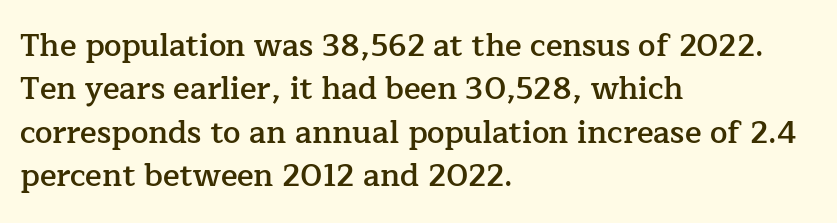
This rendering employs a face with finishing strokes, i.e., a serif. The letters stand straight up with perfectly vertical stems. Students, note that the glyphs here touch the page at normal intervals. This rendering features lettering with no underline.
